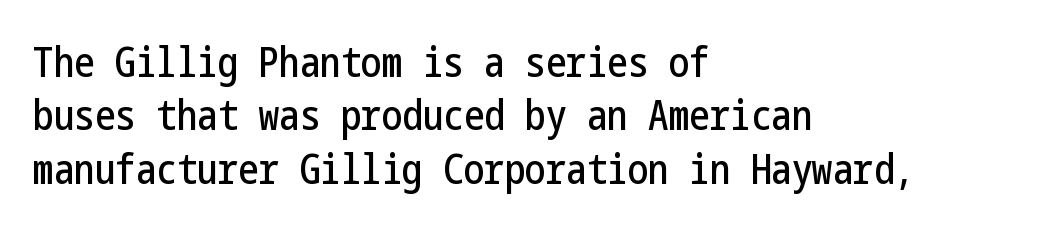
The gaps between neighbouring characters are ordinary and unremarkable. The gap between lines stays unmarked. The axis of the letterforms is exactly vertical. These lines are set flush left with a ragged right edge.
